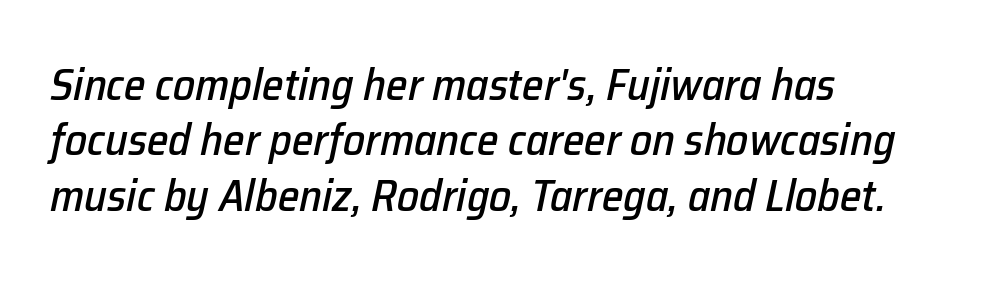
You could not count columns in this text — the font is proportionally spaced. The baseline area is clear. Characters follow at the spacing the type designer built in. Vertical spacing — default. Line beginnings align vertically; line endings do not. Tall strokes in this sample are angled rather than plumb.
